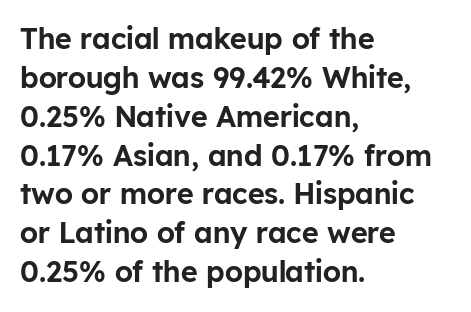
Q: Is the text italic (slanted)? A: No, it is upright.
Q: Is the typeface a serif or a sans-serif typeface? A: Sans-serif.
Q: Is the text underlined? A: No.
Q: How is the paragraph aligned? A: Left-aligned.
Q: Is the spacing between letters normal or unusually wide? A: Normal.
Q: Is the spacing between lines tight, normal or loose? A: Normal.
Q: Width (condensed, normal, or wide)? A: Normal.
Q: Stroke contrast? A: Low.
Q: x-height? A: Medium.
Q: Monospaced? A: No.
